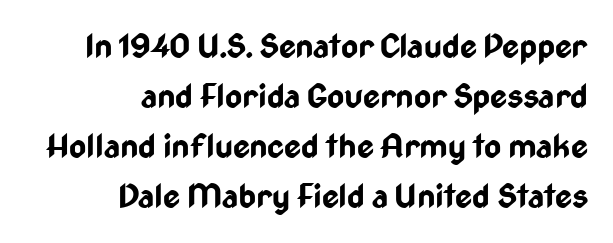
The image shows 33 px bold, condensed sans-serif type, upright; set right-aligned, normal line spacing (1.52x), normal letter spacing, not underlined; low stroke contrast and a medium x-height.
